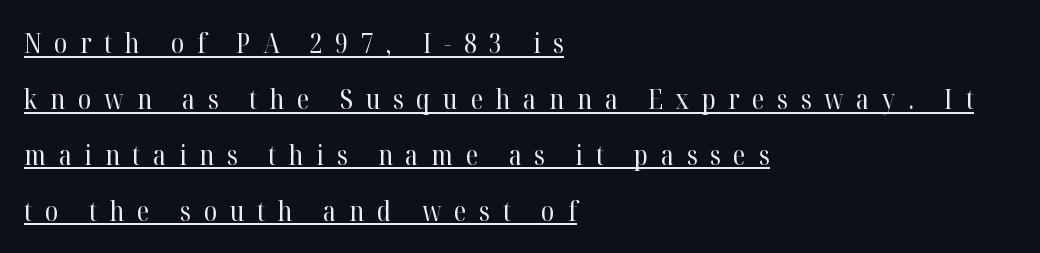
Q: Is the text bold? A: No.
Q: Is the text italic (slanted)? A: No, it is upright.
Q: Is the text underlined? A: Yes.
Q: How is the paragraph aligned? A: Left-aligned.
Q: Is the spacing between letters normal or unusually wide? A: Unusually wide.
Q: Is the spacing between lines tight, normal or loose? A: Loose.
